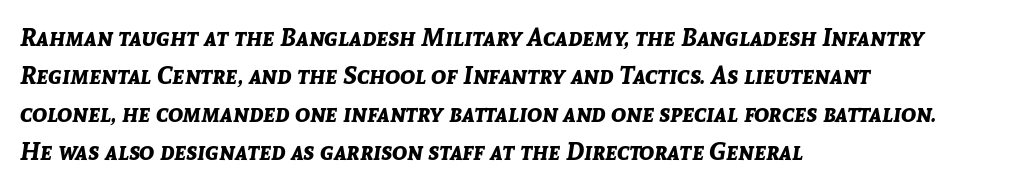
The image shows 25 px bold type, italic (leaning right); set left-aligned, normal line spacing (1.52x), normal letter spacing, not underlined.
